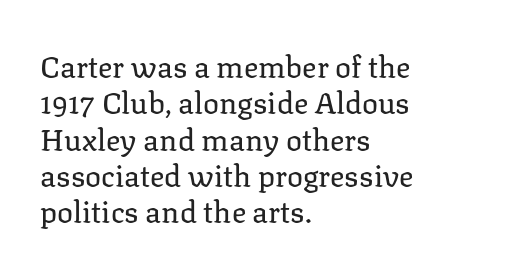
The foot of each line stays bare and open. Visually the block forms a straight wall on the left and a jagged coastline on the right. Words appear dense and cohesive because spacing is normal. The rendering uses natural spacing where letterforms have individual widths. Observe the serifs anchoring each vertical stroke in this sample. Stem width sits at or under what a default text font uses.
